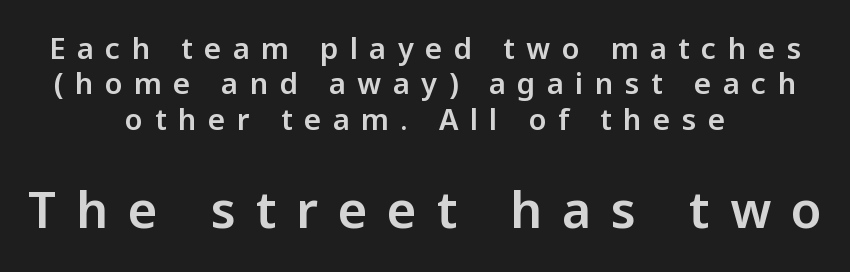
Q: Is the text italic (slanted)? A: No, it is upright.
Q: Is the typeface a serif or a sans-serif typeface? A: Sans-serif.
Q: Is the text underlined? A: No.
Q: How is the paragraph aligned? A: Centered.
Q: Is the spacing between letters normal or unusually wide? A: Unusually wide.
Q: Which block of text is set in a larger size, the first (top) or the second (bottom)? A: The second (bottom) one.
Q: Width (condensed, normal, or wide)? A: Normal.
Q: Stroke contrast? A: Low.
Q: x-height? A: Medium.
Q: Monospaced? A: No.
